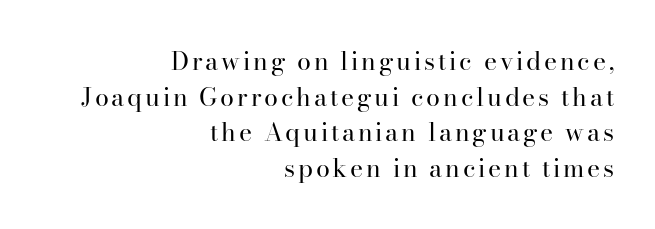
{"italic": "no", "bold": "no", "underline": "no", "align": "right", "line_spacing": "normal", "line_spacing_ratio": 1.43, "glyph_px": 25}
